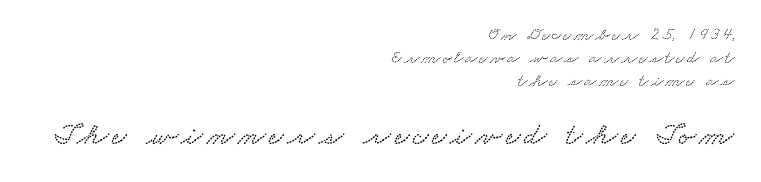
The image shows 32 px wide type; set right-aligned, normal line spacing (1.28x), not underlined; the second (bottom) block is 1.78x larger; low stroke contrast and a small x-height.
